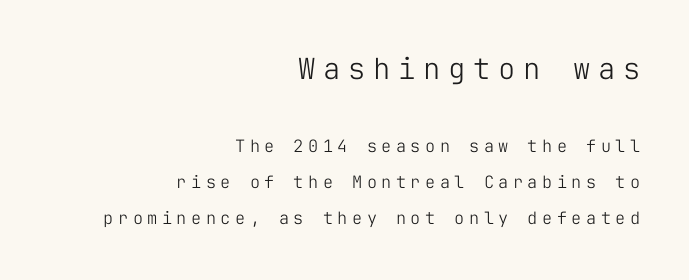
{"serif": "no", "italic": "no", "bold": "no", "weight": "light", "width": "normal", "stroke_contrast": "low", "x_height": "medium", "monospaced": "yes", "underline": "no", "align": "right", "line_spacing": "loose", "line_spacing_ratio": 2.13, "letter_spacing": "wide", "letter_spacing_em": 0.26, "larger_block": "first", "size_ratio": 1.71, "glyph_px": 29}
